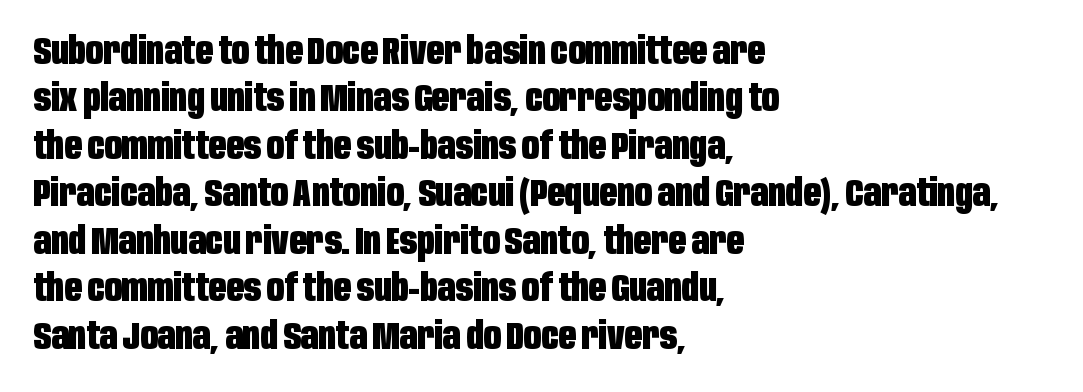
The image shows 38 px heavy, condensed sans-serif type, upright; set left-aligned, normal line spacing (1.25x), normal letter spacing, not underlined; low stroke contrast and a large x-height.
